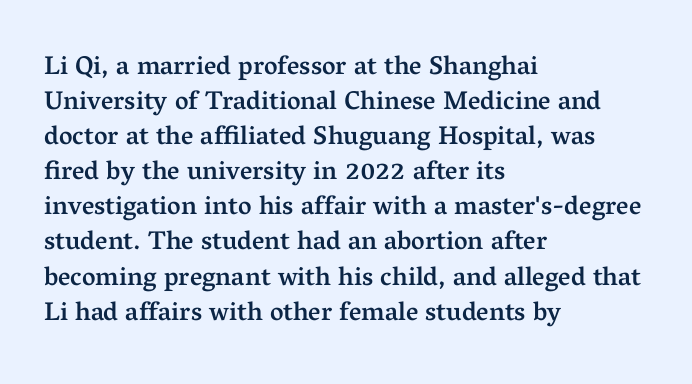
Q: Is the text bold? A: Semi-bold.
Q: Is the text italic (slanted)? A: No, it is upright.
Q: Is the text underlined? A: No.
Q: How is the paragraph aligned? A: Left-aligned.
Q: Is the spacing between letters normal or unusually wide? A: Normal.
Q: Is the spacing between lines tight, normal or loose? A: Normal.
